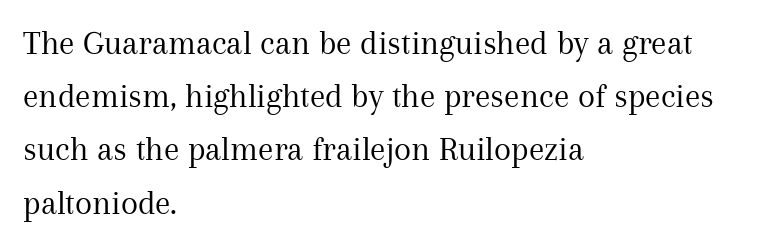
Is there much room between lines? A standard amount, neither cramped nor airy. The weight tops out at a normal text grade. It's the straight-up-and-down kind of type. This sample has the flowing, uneven cadence of proportional lettering. Which margin do the lines hug? The left one — the right edge is uneven. Each row of text sits above clean, open space.
